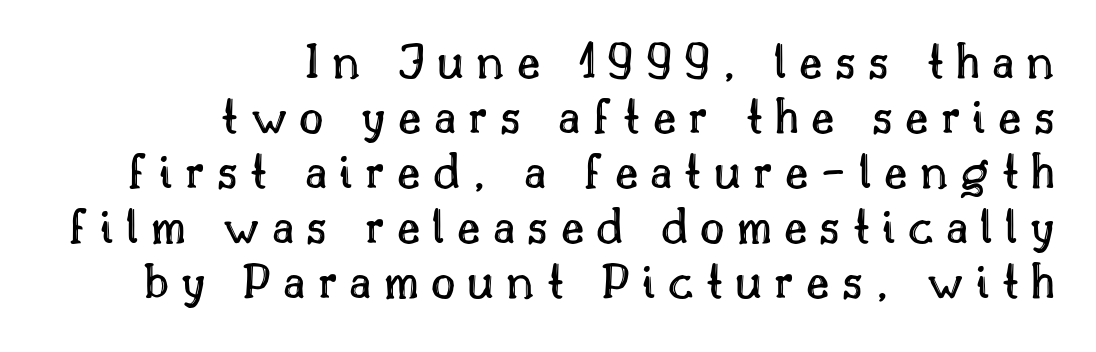
{"italic": "no", "width": "normal", "x_height": "small", "monospaced": "no", "underline": "no", "align": "right", "line_spacing": "tight", "line_spacing_ratio": 1.04, "letter_spacing": "wide", "letter_spacing_em": 0.23, "glyph_px": 53}
